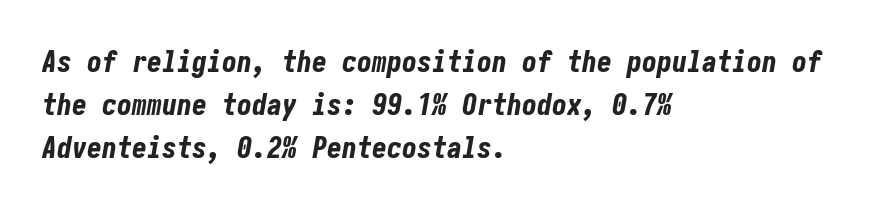
The image shows 30 px bold, condensed type, italic (leaning right); set left-aligned, normal line spacing (1.44x), normal letter spacing, not underlined; low stroke contrast and a medium x-height.
